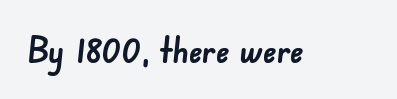
The characters display no serif detailing; their extremities are plain. The rendering uses natural spacing where letterforms have individual widths. Strokes here are thick enough to call this a true bold. Check the space under the baseline: it is left empty. Does extra space separate the letters? No, they use regular spacing.
